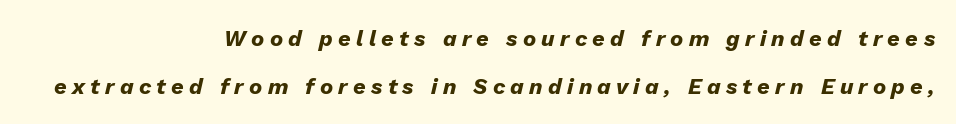
Q: Is the text bold? A: Yes.
Q: Is the text italic (slanted)? A: Yes, it leans right by about 13 degrees.
Q: Is the text underlined? A: No.
Q: How is the paragraph aligned? A: Right-aligned.
Q: Is the spacing between letters normal or unusually wide? A: Unusually wide.
Q: Is the spacing between lines tight, normal or loose? A: Loose.
